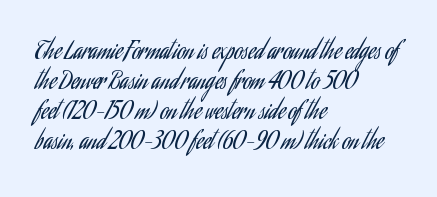
The image shows 23 px text type; set left-aligned, normal line spacing (1.3x), normal letter spacing, not underlined.
